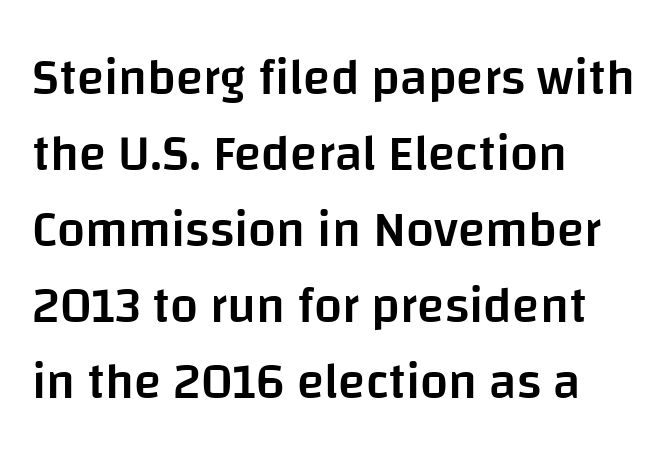
Do the characters align in a grid? No, the font is proportional. Look at the tracking — it's just the regular setting, nothing added. Unlike italic type, these characters show no tilt at all. Only glyphs here, with clear space below each row. Baseline-to-baseline distance is the conventional proportion of letter height. The ragged edge is on the right, which tells us the setting is flush left.
